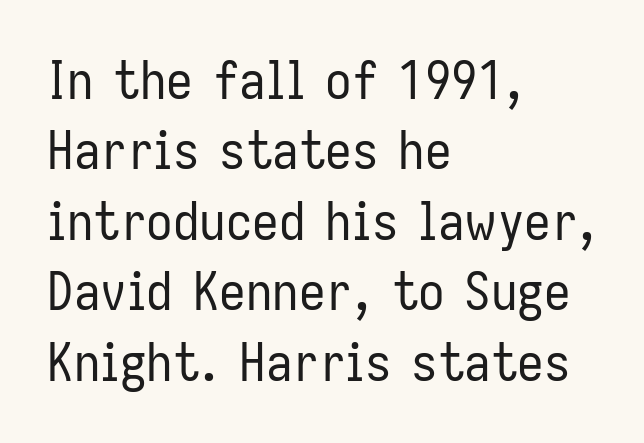
The line texture is even and compact thanks to regular tracking. The glyphs are unaccompanied by any horizontal stroke below them. Interline gaps are of average width in this sample. The lettering holds an erect, upright posture throughout. A quiet, ordinary-to-light weight characterises the typeface. Look at the bottom of the vertical strokes: they stop flat, with no serifs.
